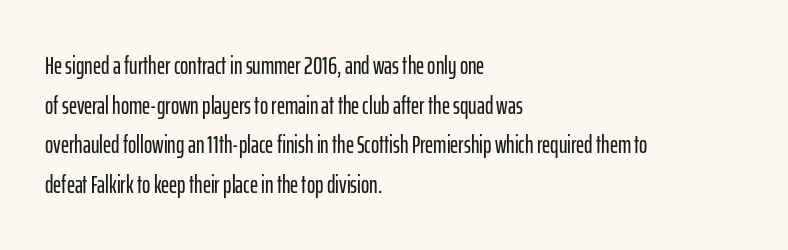
The image shows 25 px text type, upright; set left-aligned, normal line spacing (1.59x), normal letter spacing, not underlined.
